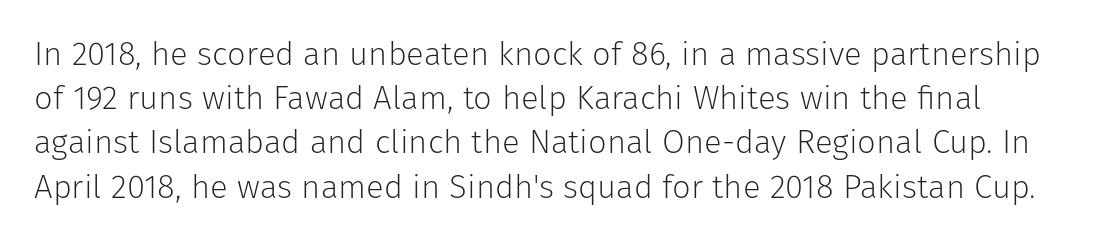
The image shows 33 px light sans-serif type, upright; set normal line spacing (1.34x), normal letter spacing, not underlined; low stroke contrast and a medium x-height.
